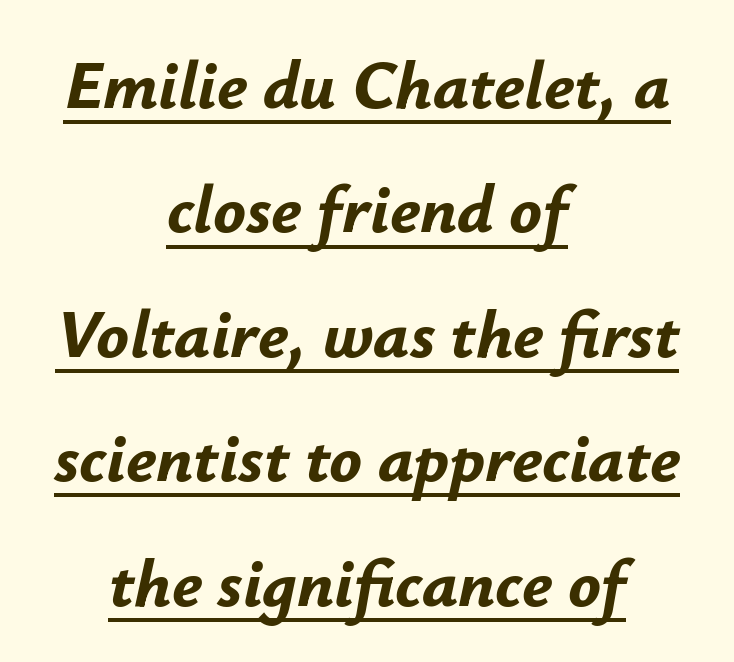
The image shows 68 px bold type, italic (leaning right); set centered, line spacing 1.83x, normal letter spacing, underlined; low stroke contrast and a small x-height.
